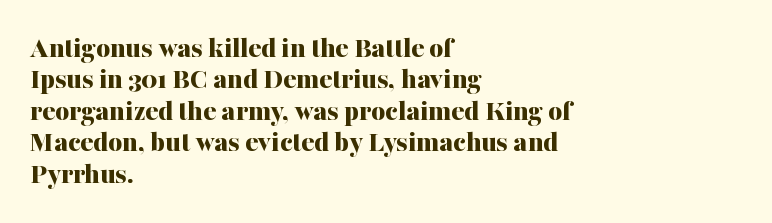
The image shows 30 px bold serif type, upright; set left-aligned, tight line spacing (1.05x), normal letter spacing, not underlined; medium stroke contrast and a medium x-height.
